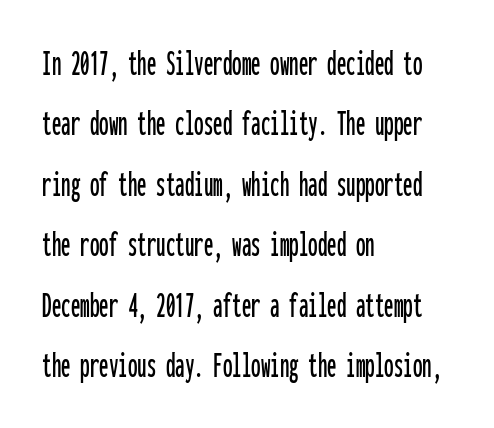
{"serif": "no", "italic": "no", "width": "condensed", "stroke_contrast": "low", "x_height": "medium", "monospaced": "yes", "underline": "no", "align": "left", "line_spacing": "normal", "line_spacing_ratio": 1.59, "letter_spacing": "normal", "letter_spacing_em": 0.0, "glyph_px": 38}
